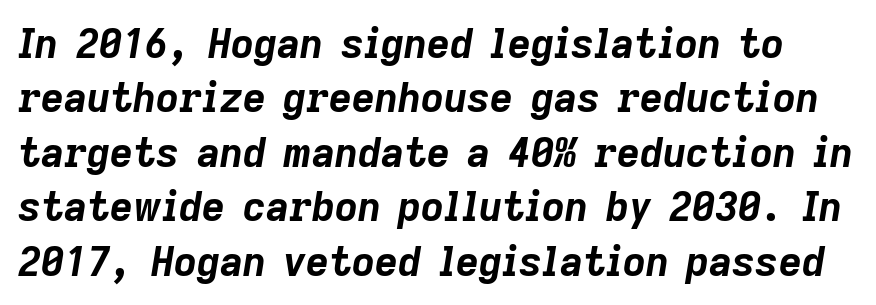
{"italic": "yes", "lean": "right", "slant_degrees": 9, "bold": "yes", "weight": "bold", "width": "normal", "stroke_contrast": "low", "x_height": "medium", "monospaced": "no", "underline": "no", "line_spacing": "normal", "line_spacing_ratio": 1.36, "letter_spacing": "normal", "letter_spacing_em": 0.0, "glyph_px": 40}
